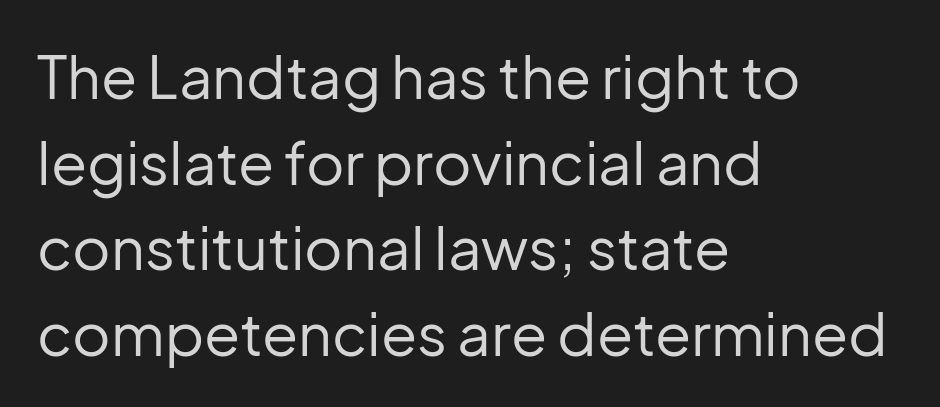
Q: Is the text bold? A: No.
Q: Is the text italic (slanted)? A: No, it is upright.
Q: Is the typeface a serif or a sans-serif typeface? A: Sans-serif.
Q: Is the text underlined? A: No.
Q: How is the paragraph aligned? A: Left-aligned.
Q: Is the spacing between letters normal or unusually wide? A: Normal.
Q: Is the spacing between lines tight, normal or loose? A: Normal.
Q: Width (condensed, normal, or wide)? A: Normal.
Q: Stroke contrast? A: Low.
Q: x-height? A: Medium.
Q: Monospaced? A: No.
